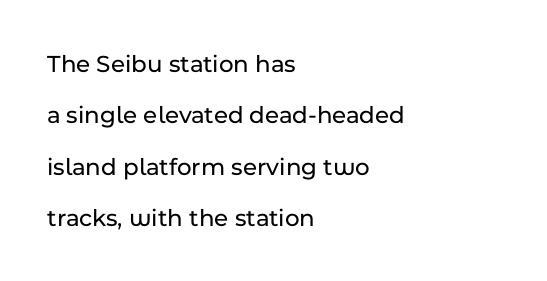
Airy leading. Notice how the stems are strictly vertical — no italics here. The ragged edge is on the right, which tells us the setting is flush left. The specimen omits any rule beneath the text block's lines.
